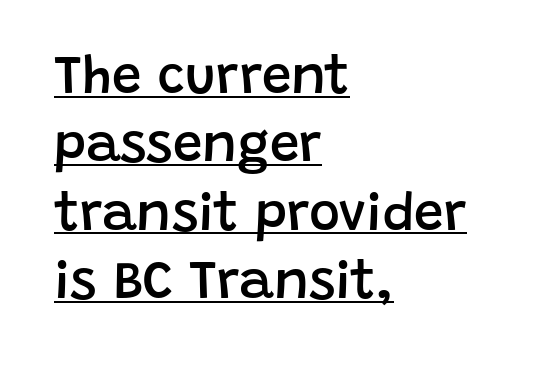
The image shows 53 px semibold sans-serif type, upright; set left-aligned, normal line spacing (1.29x), normal letter spacing, underlined; low stroke contrast and a large x-height.
